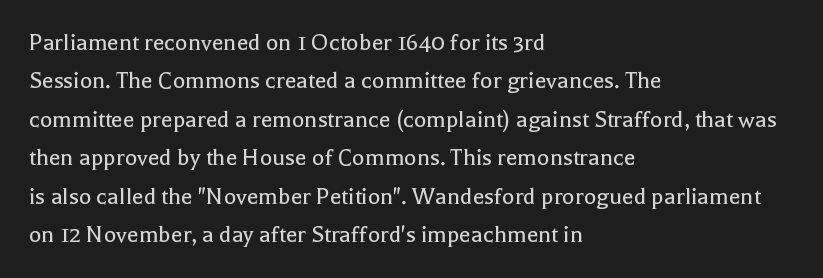
{"italic": "no", "bold": "no", "underline": "no", "align": "left", "line_spacing": "normal", "line_spacing_ratio": 1.48, "letter_spacing": "normal", "letter_spacing_em": 0.0, "glyph_px": 26}
